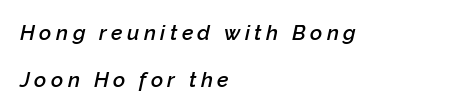
The image shows 21 px text type, italic (leaning right); set left-aligned, loose line spacing (2.23x), unusually wide letter spacing (+0.21 em), not underlined.
